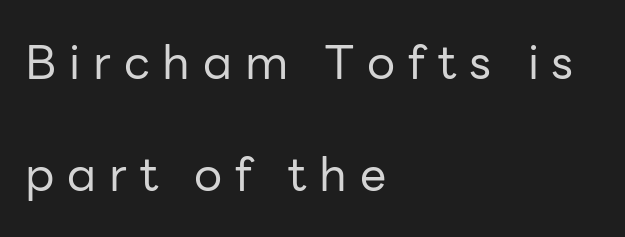
Q: Is the text bold? A: No.
Q: Is the text italic (slanted)? A: No, it is upright.
Q: Is the typeface a serif or a sans-serif typeface? A: Sans-serif.
Q: Is the text underlined? A: No.
Q: How is the paragraph aligned? A: Left-aligned.
Q: Is the spacing between letters normal or unusually wide? A: Unusually wide.
Q: Is the spacing between lines tight, normal or loose? A: Loose.
Q: Width (condensed, normal, or wide)? A: Normal.
Q: Stroke contrast? A: Low.
Q: x-height? A: Medium.
Q: Monospaced? A: No.
